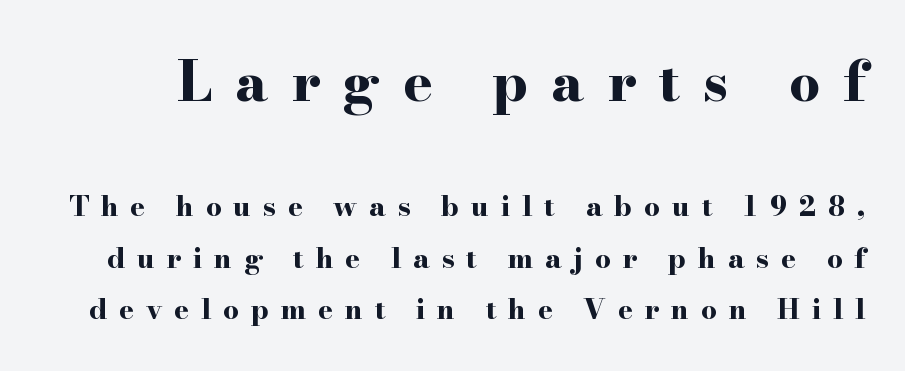
{"serif": "yes", "italic": "no", "bold": "yes", "weight": "bold", "width": "wide", "stroke_contrast": "high", "x_height": "small", "monospaced": "no", "underline": "no", "line_spacing_ratio": 1.84, "letter_spacing": "wide", "letter_spacing_em": 0.42, "larger_block": "first", "size_ratio": 1.96, "glyph_px": 55}
